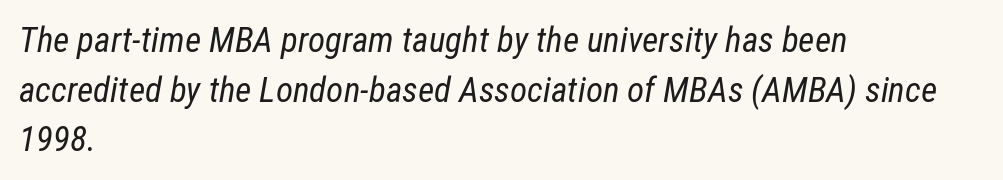
The image shows 35 px regular-weight, condensed type, italic (leaning right); set left-aligned, normal line spacing (1.42x), normal letter spacing, not underlined; low stroke contrast and a medium x-height.
